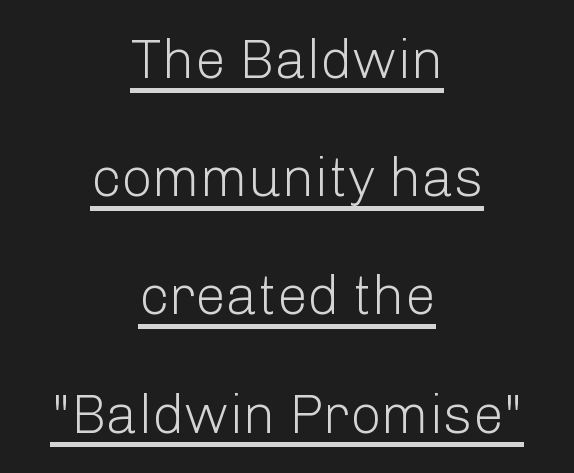
Q: Is the text bold? A: No.
Q: Is the text italic (slanted)? A: No, it is upright.
Q: Is the typeface a serif or a sans-serif typeface? A: Sans-serif.
Q: Is the text underlined? A: Yes.
Q: How is the paragraph aligned? A: Centered.
Q: Is the spacing between letters normal or unusually wide? A: Normal.
Q: Is the spacing between lines tight, normal or loose? A: Loose.
Q: Width (condensed, normal, or wide)? A: Normal.
Q: Stroke contrast? A: Low.
Q: x-height? A: Medium.
Q: Monospaced? A: No.
